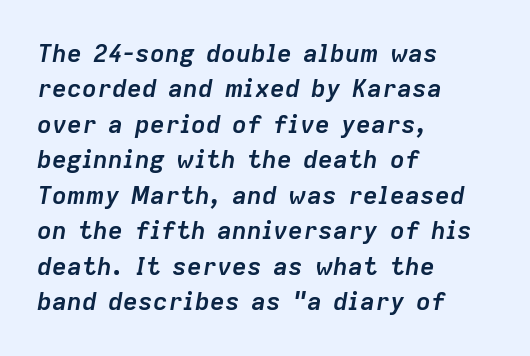
{"italic": "yes", "lean": "right", "slant_degrees": 9, "bold": "yes", "underline": "no", "align": "left", "line_spacing": "normal", "line_spacing_ratio": 1.42, "letter_spacing": "normal", "letter_spacing_em": 0.0, "glyph_px": 25}
